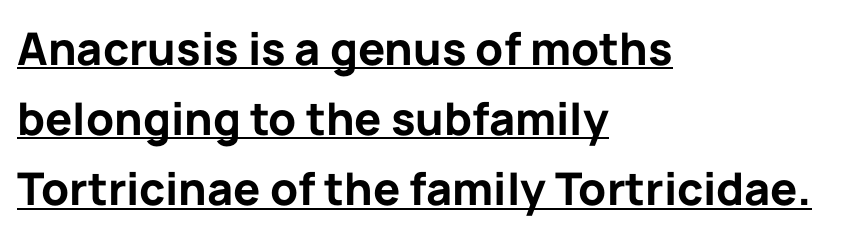
The characters look thick and weighty, a clear bold. The rendering uses a moderate line-height, typical for paragraphs. The setting favours the left margin, as ordinary paragraphs usually do. Does extra space separate the letters? No, they use regular spacing. A continuous stroke trails under the words, as in a hyperlink. Are there feet on the stems? There aren't — it's a sans.
